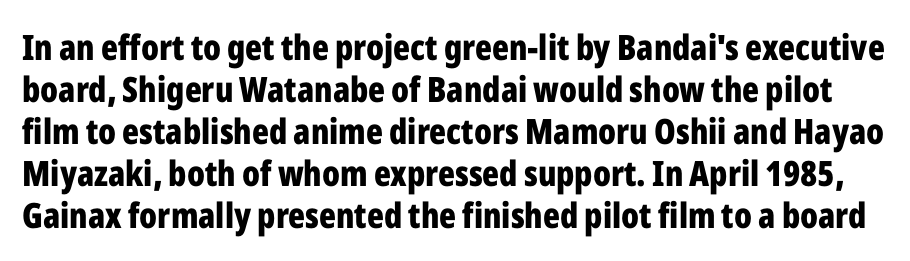
Thick stems and heavy bowls — unmistakably bold. To sum up the face: it is a sans, with no serifs. These lines were composed using upright roman letters. Characters follow at the spacing the type designer built in.
